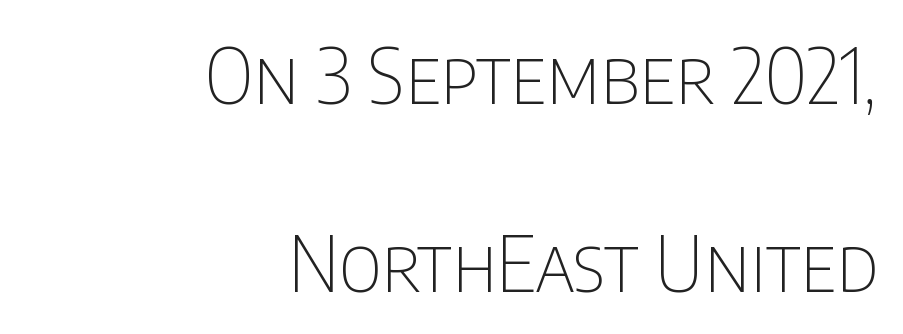
Q: Is the text bold? A: No.
Q: Is the text italic (slanted)? A: No, it is upright.
Q: Is the typeface a serif or a sans-serif typeface? A: Sans-serif.
Q: Is the text underlined? A: No.
Q: How is the paragraph aligned? A: Right-aligned.
Q: Is the spacing between letters normal or unusually wide? A: Normal.
Q: Is the spacing between lines tight, normal or loose? A: Loose.
Q: Width (condensed, normal, or wide)? A: Condensed.
Q: Stroke contrast? A: Low.
Q: x-height? A: Large.
Q: Monospaced? A: No.
